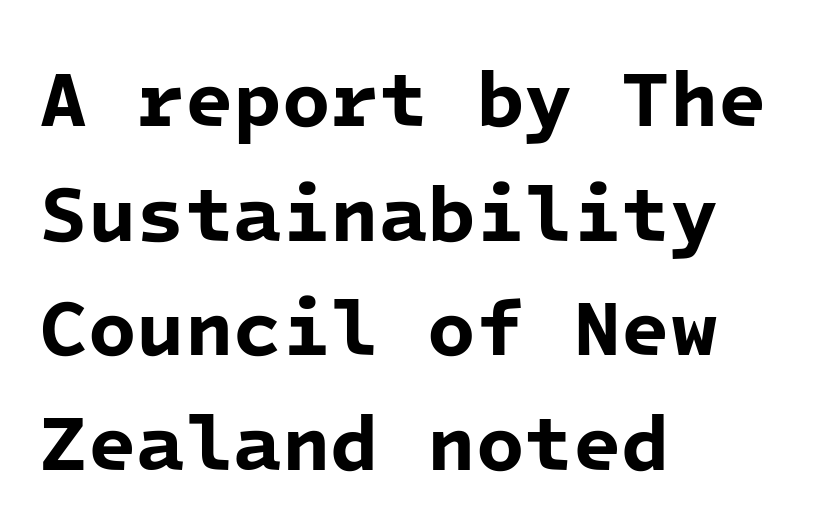
{"serif": "no", "bold": "yes", "weight": "bold", "width": "normal", "stroke_contrast": "low", "x_height": "medium", "monospaced": "yes", "underline": "no", "align": "left", "line_spacing": "normal", "line_spacing_ratio": 1.45, "letter_spacing": "normal", "letter_spacing_em": 0.0, "glyph_px": 79}
